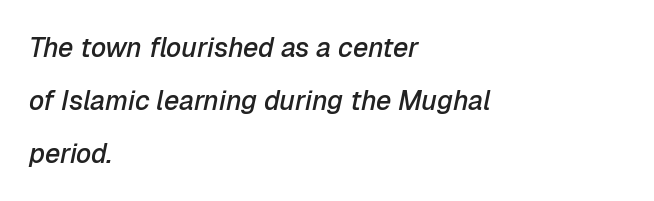
The image shows 27 px text type, italic (leaning right); set left-aligned, loose line spacing (1.97x), normal letter spacing, not underlined.
